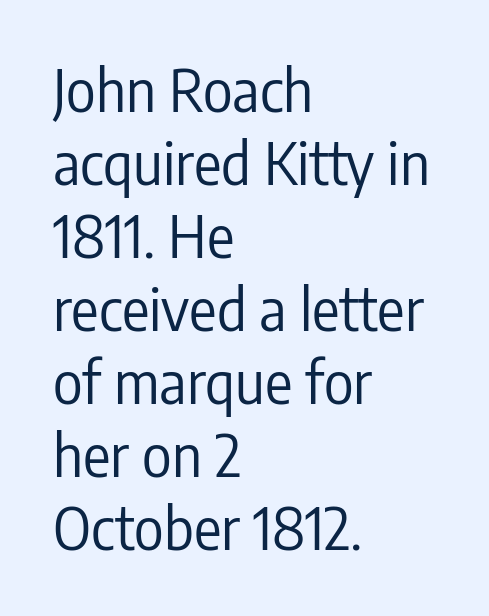
{"serif": "no", "italic": "no", "bold": "no", "weight": "regular", "width": "condensed", "stroke_contrast": "low", "x_height": "medium", "monospaced": "no", "underline": "no", "align": "left", "line_spacing": "normal", "line_spacing_ratio": 1.28, "letter_spacing": "normal", "letter_spacing_em": 0.0, "glyph_px": 57}
